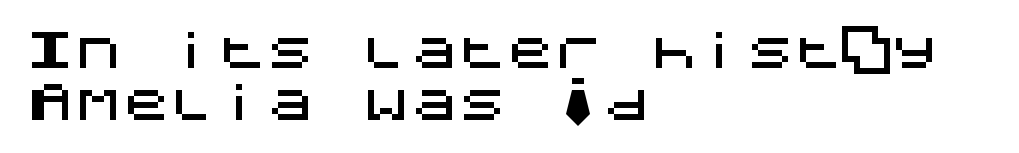
{"serif": "no", "italic": "no", "width": "normal", "stroke_contrast": "medium", "x_height": "large", "underline": "no", "align": "left", "line_spacing": "tight", "line_spacing_ratio": 1.09, "letter_spacing": "normal", "letter_spacing_em": 0.0, "glyph_px": 48}
